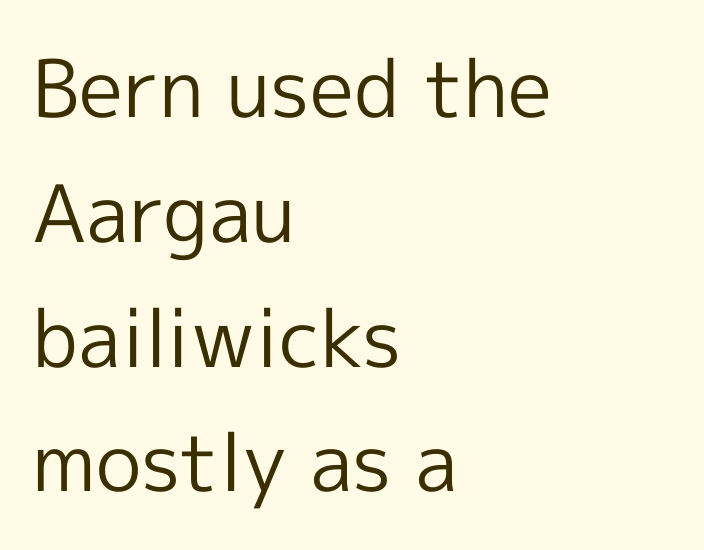
{"serif": "no", "italic": "no", "bold": "no", "weight": "regular", "width": "normal", "x_height": "medium", "monospaced": "no", "underline": "no", "align": "left", "line_spacing": "normal", "line_spacing_ratio": 1.58, "letter_spacing": "normal", "letter_spacing_em": 0.0, "glyph_px": 79}
